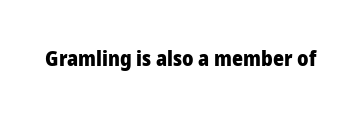
The letterforms sit shoulder to shoulder at normal distance. These lines were composed using upright roman letters. Check the space under the baseline: it is left empty. The sample has been set heavy, in full bold.
